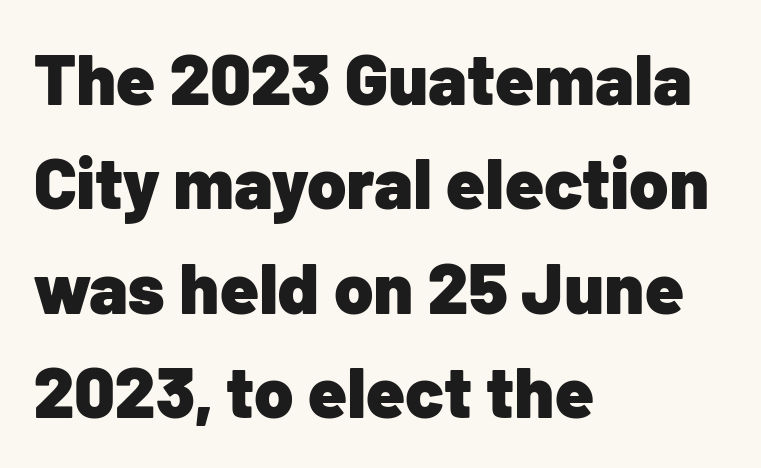
The image shows 71 px heavy sans-serif type, upright; set left-aligned, normal line spacing (1.47x), normal letter spacing, not underlined; low stroke contrast and a medium x-height.
